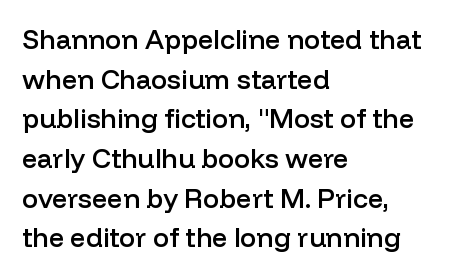
Q: Is the text bold? A: Semi-bold.
Q: Is the text italic (slanted)? A: No, it is upright.
Q: Is the text underlined? A: No.
Q: How is the paragraph aligned? A: Left-aligned.
Q: Is the spacing between letters normal or unusually wide? A: Normal.
Q: Is the spacing between lines tight, normal or loose? A: Normal.
